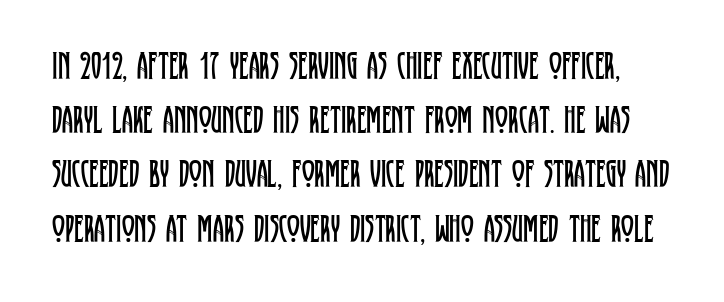
The typeface has the unassuming heft of standard copy or less. The vertical gap from one line to the next is medium. You could not count columns in this text — the font is proportionally spaced. Are there feet on the stems? There are — it's a serif. Compared with typical body copy, the letter spacing here is the same. Designer's note — italics off, roman on.
